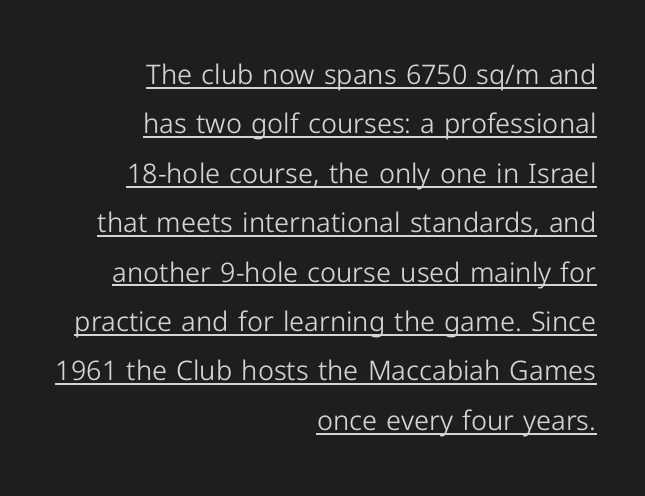
{"italic": "no", "bold": "no", "underline": "yes", "align": "right", "line_spacing_ratio": 1.83, "letter_spacing": "normal", "letter_spacing_em": 0.0, "glyph_px": 27}
